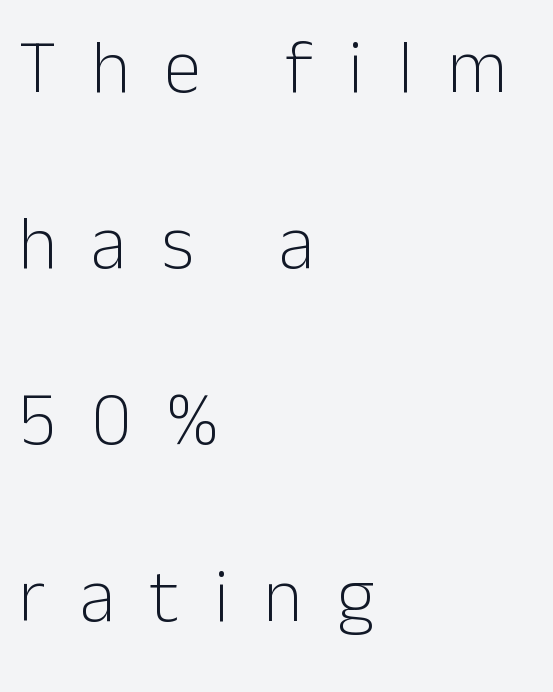
{"serif": "no", "italic": "no", "bold": "no", "weight": "light", "width": "normal", "stroke_contrast": "low", "x_height": "medium", "monospaced": "no", "underline": "no", "align": "left", "line_spacing": "loose", "line_spacing_ratio": 2.35, "letter_spacing": "wide", "letter_spacing_em": 0.46, "glyph_px": 75}
